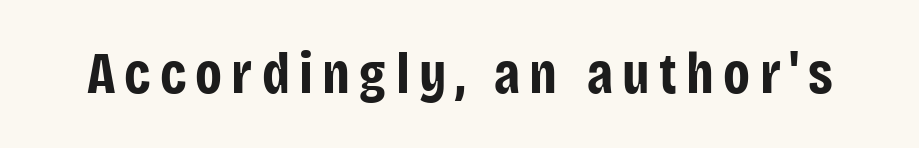
Clear beneath every line of the passage. Compared with an ordinary text face, these strokes are far heavier — a full bold. This is sans-serif lettering, the kind often seen on screens and signage. Is there any slant? The stems are plumb.
